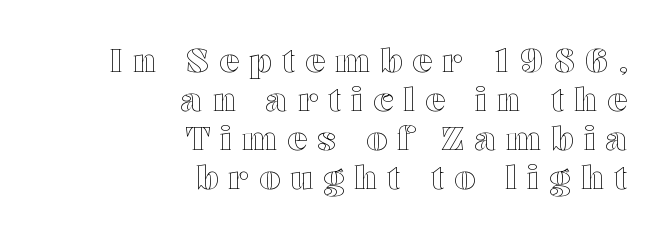
The image shows 33 px wide type, upright; set right-aligned, line spacing 1.18x, unusually wide letter spacing (+0.31 em), not underlined; a medium x-height.
